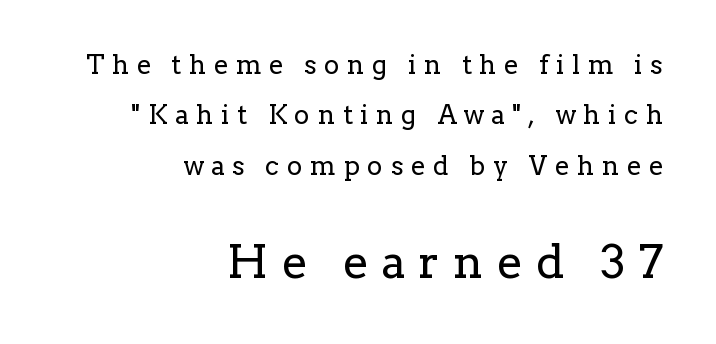
Baseline-to-baseline distance is far greater than the letter height. The passage shown is typed in a proportional face where columns would drift. Font category for this specimen: serif. The baseline area is clear. The rendering anchors every line to the right-hand side.
